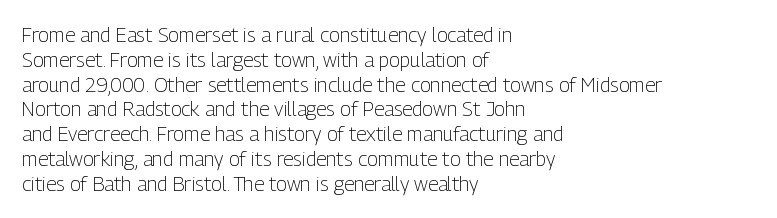
Q: Is the text bold? A: No.
Q: Is the text italic (slanted)? A: No, it is upright.
Q: Is the text underlined? A: No.
Q: How is the paragraph aligned? A: Left-aligned.
Q: Is the spacing between letters normal or unusually wide? A: Normal.
